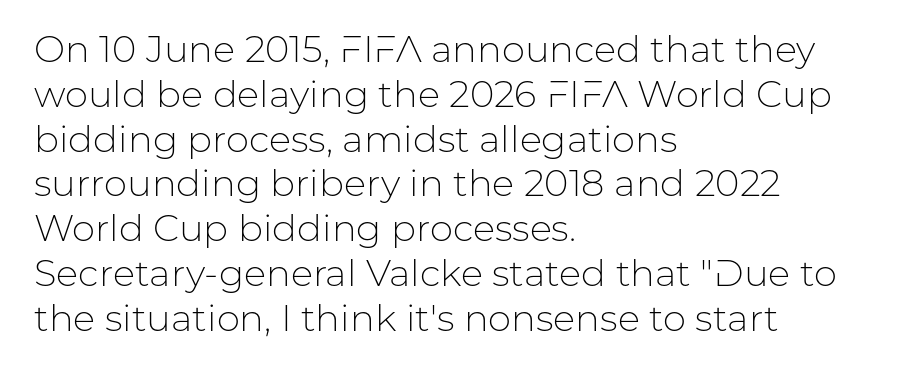
Caption: standard tracking, unaltered. Classification — sans serif. These lines are set flush left with a ragged right edge. No letter is thick-stroked: the sample isn't bold.
